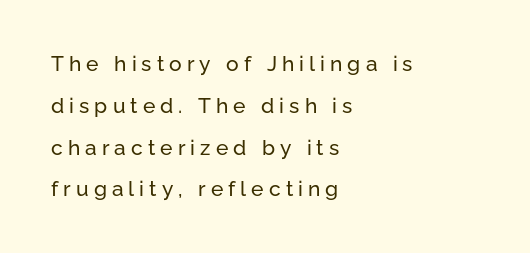
Q: Is the text italic (slanted)? A: No, it is upright.
Q: Is the text underlined? A: No.
Q: How is the paragraph aligned? A: Left-aligned.
Q: Is the spacing between letters normal or unusually wide? A: Unusually wide.
Q: Is the spacing between lines tight, normal or loose? A: Loose.
